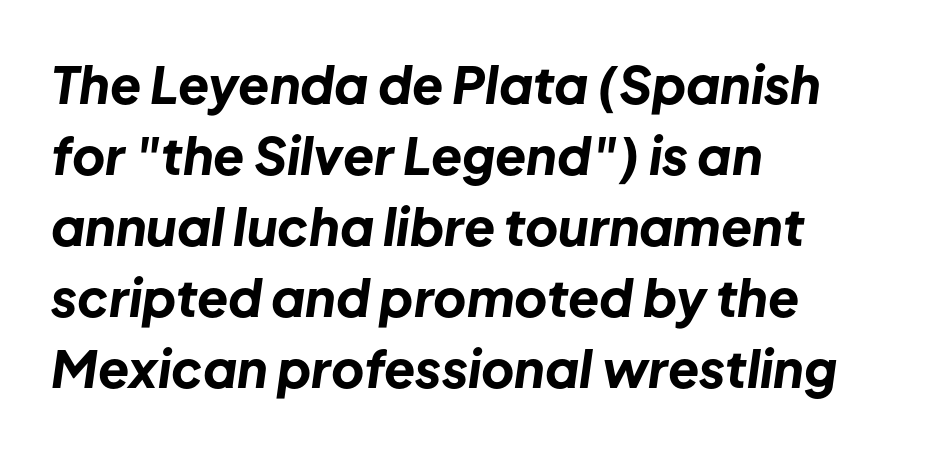
The image shows 51 px bold type, italic (leaning right); set left-aligned, normal line spacing (1.39x), normal letter spacing, not underlined; low stroke contrast and a medium x-height.
